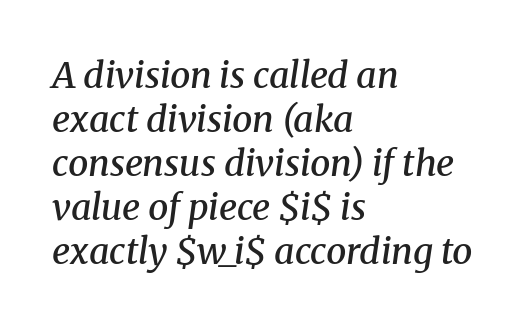
{"serif": "yes", "italic": "yes", "lean": "right", "slant_degrees": 8, "bold": "semi", "weight": "semibold", "width": "normal", "stroke_contrast": "medium", "x_height": "medium", "monospaced": "no", "underline": "no", "align": "left", "line_spacing_ratio": 1.22, "letter_spacing": "normal", "letter_spacing_em": 0.0, "glyph_px": 36}
